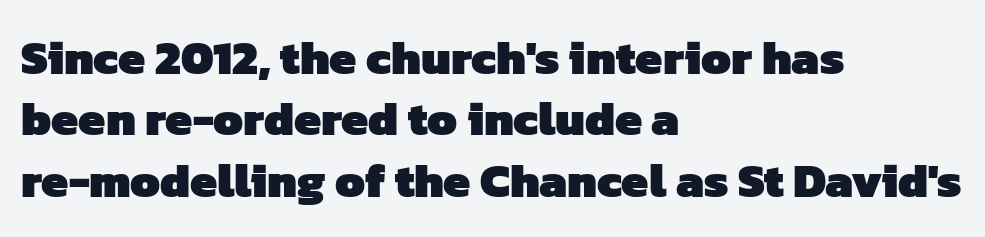
The image shows 48 px heavy sans-serif type; set left-aligned, normal line spacing (1.28x), normal letter spacing, not underlined; low stroke contrast and a medium x-height.
